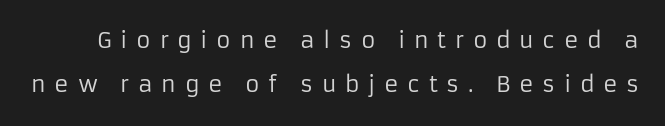
{"italic": "no", "bold": "no", "underline": "no", "line_spacing": "loose", "line_spacing_ratio": 2.01, "letter_spacing": "wide", "letter_spacing_em": 0.39, "glyph_px": 22}
